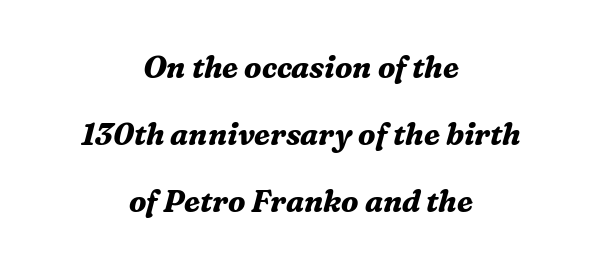
The image shows 30 px bold serif type, italic (leaning right); set centered, loose line spacing (2.24x), normal letter spacing, not underlined; medium stroke contrast and a medium x-height.
